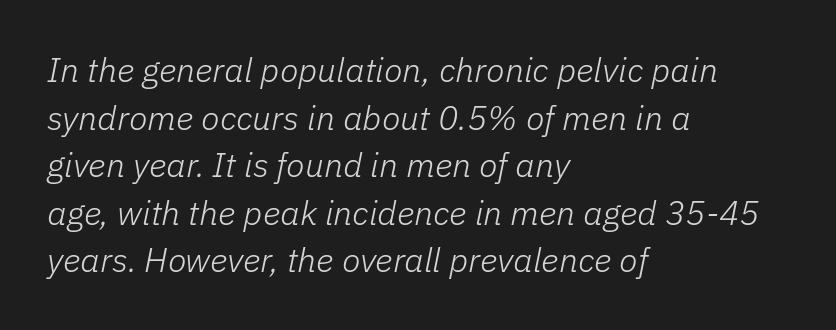
The image shows 34 px light type, italic (leaning right); set left-aligned, normal line spacing (1.4x), normal letter spacing, not underlined; low stroke contrast and a medium x-height.
